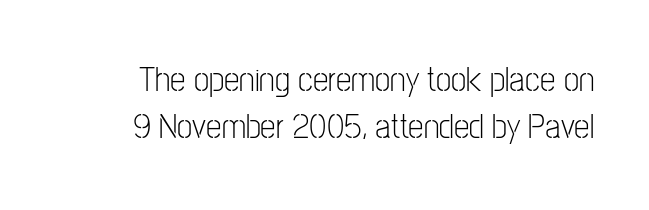
The letters stand straight up with perfectly vertical stems. There is no visible air inserted between adjacent glyphs. The typeface has the unassuming heft of standard copy or less. The designer went with a sans here, leaving each stem footless.
